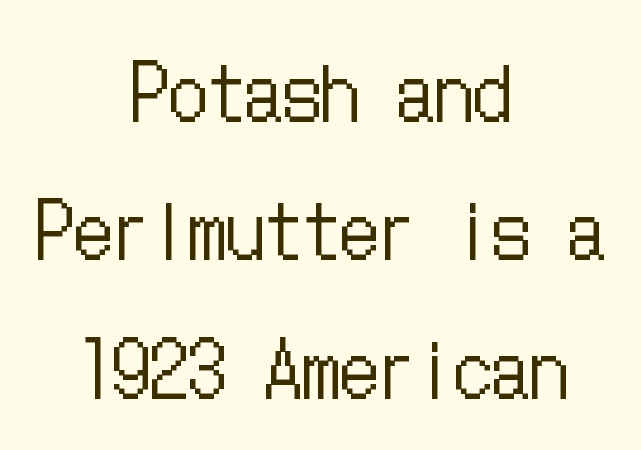
The line texture is even and compact thanks to regular tracking. Nobody drew a line under any word here. Caption: multi-line text, centered on the measure. Weight: regular or lighter. Every character sits straight up, as roman type does.
